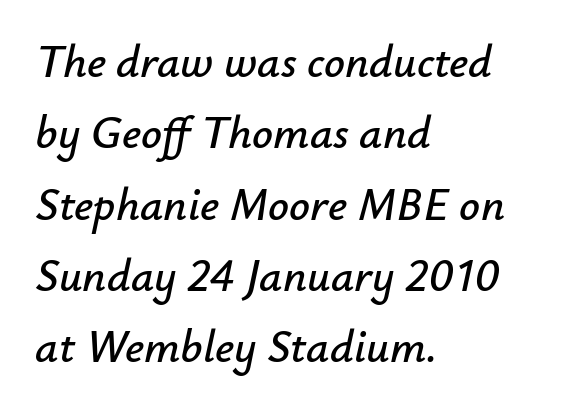
The image shows 46 px text type, italic (leaning right); set left-aligned, normal line spacing (1.55x), normal letter spacing, not underlined; low stroke contrast and a small x-height.
